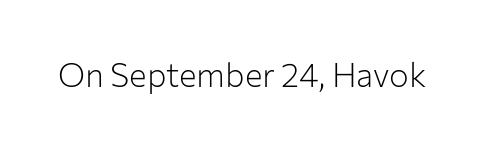
The image shows 33 px light sans-serif type, upright; set normal letter spacing, not underlined; low stroke contrast and a medium x-height.
